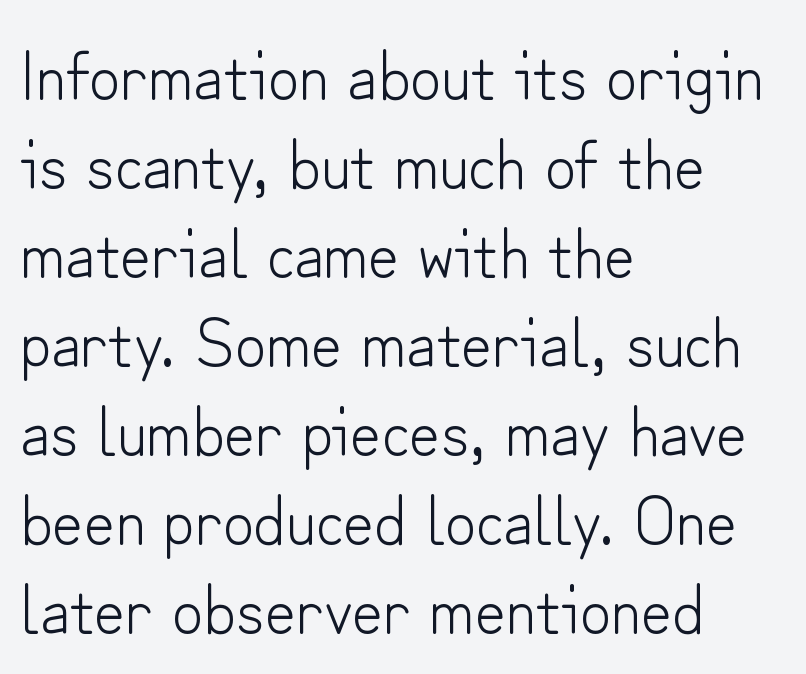
The image shows 68 px light sans-serif type, upright; set left-aligned, normal line spacing (1.31x), normal letter spacing, not underlined; low stroke contrast and a small x-height.
